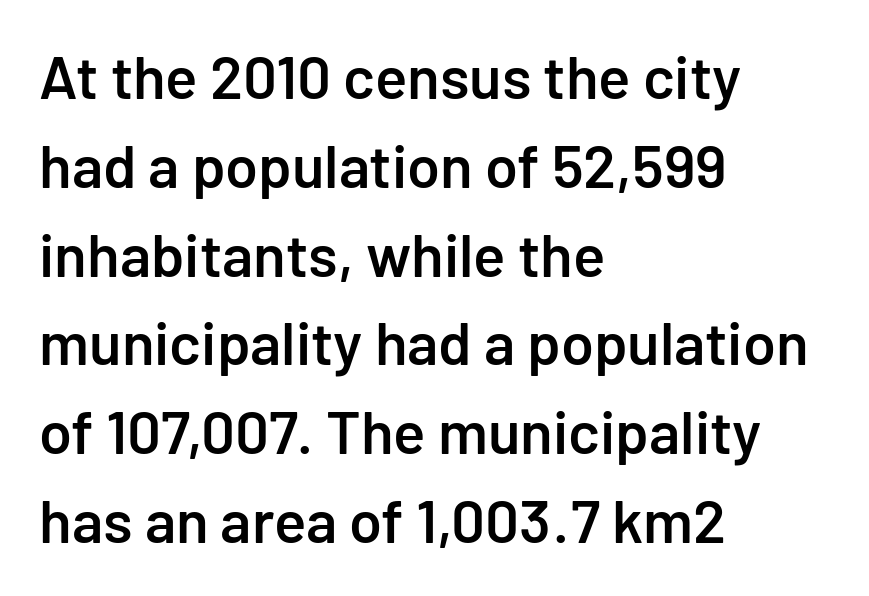
In terms of weight, the rendering is demibold, just under bold. The passage shown has conventional tracking throughout. These lines stack with their left ends in a neat column. This sample uses a sans-serif face.
